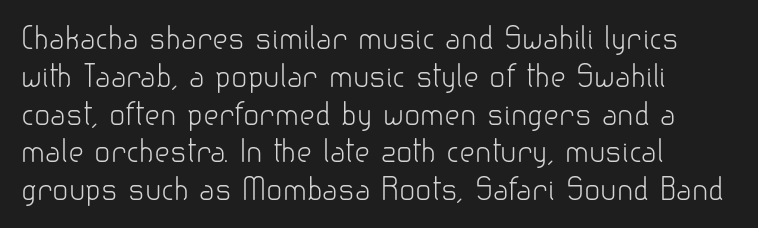
The image shows 30 px light sans-serif type, upright; set left-aligned, normal line spacing (1.26x), normal letter spacing, not underlined; low stroke contrast and a small x-height.
